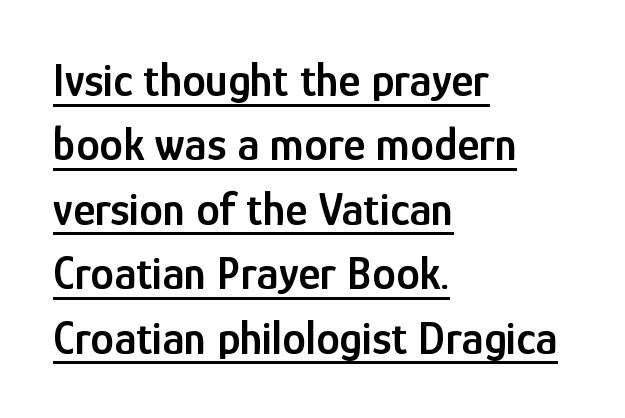
Q: Is the text bold? A: Semi-bold.
Q: Is the text italic (slanted)? A: No, it is upright.
Q: Is the typeface a serif or a sans-serif typeface? A: Sans-serif.
Q: Is the text underlined? A: Yes.
Q: How is the paragraph aligned? A: Left-aligned.
Q: Is the spacing between letters normal or unusually wide? A: Normal.
Q: Is the spacing between lines tight, normal or loose? A: Normal.
Q: Width (condensed, normal, or wide)? A: Condensed.
Q: Stroke contrast? A: Low.
Q: x-height? A: Medium.
Q: Monospaced? A: No.
